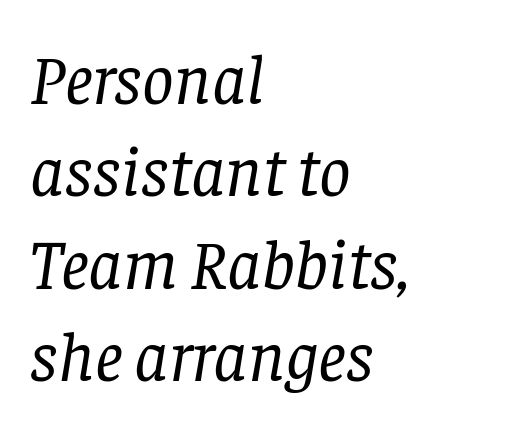
Q: Is the text bold? A: No.
Q: Is the text italic (slanted)? A: Yes, it leans right by about 8 degrees.
Q: Is the typeface a serif or a sans-serif typeface? A: Serif.
Q: Is the text underlined? A: No.
Q: How is the paragraph aligned? A: Left-aligned.
Q: Is the spacing between letters normal or unusually wide? A: Normal.
Q: Is the spacing between lines tight, normal or loose? A: Normal.
Q: Width (condensed, normal, or wide)? A: Normal.
Q: Stroke contrast? A: Low.
Q: x-height? A: Large.
Q: Monospaced? A: No.
